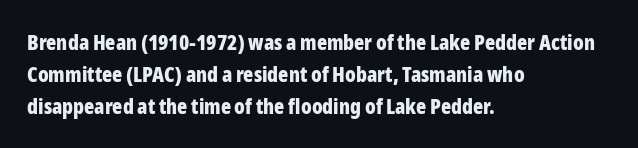
Q: Is the text bold? A: Yes.
Q: Is the text italic (slanted)? A: No, it is upright.
Q: Is the text underlined? A: No.
Q: How is the paragraph aligned? A: Left-aligned.
Q: Is the spacing between letters normal or unusually wide? A: Normal.
Q: Is the spacing between lines tight, normal or loose? A: Normal.
